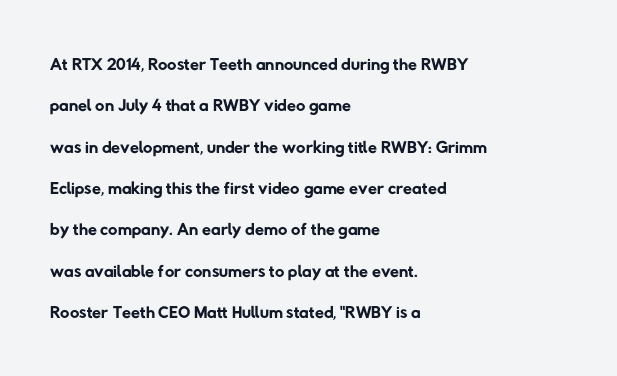
The image shows 26 px text type; set left-aligned, normal line spacing (1.59x), normal letter spacing, not underlined.
